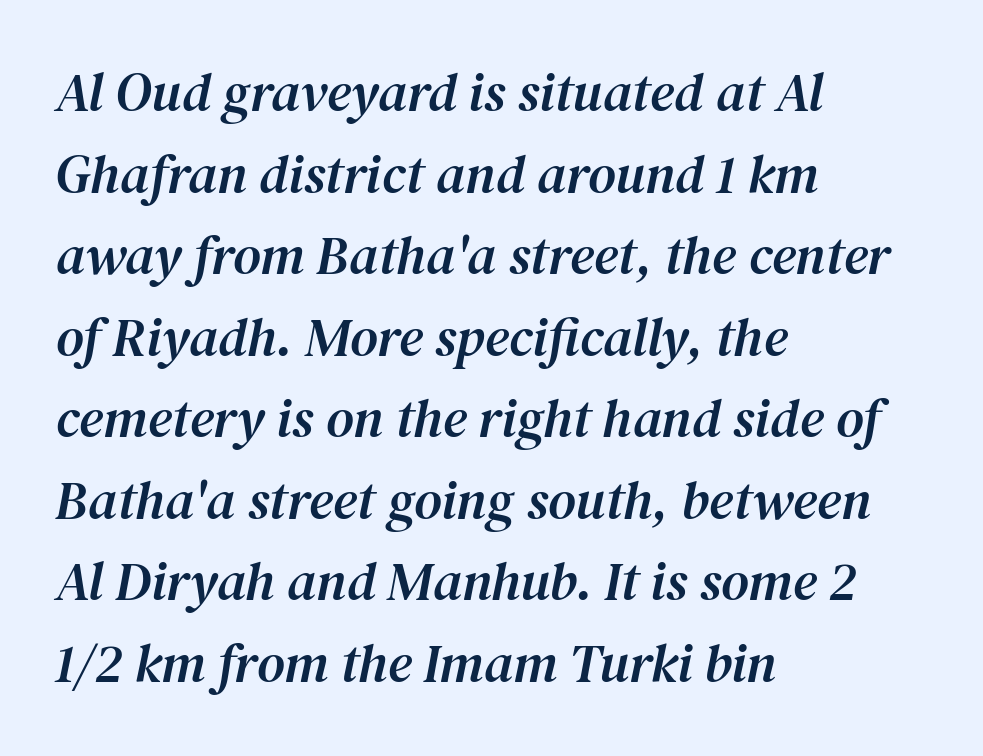
Q: Is the text italic (slanted)? A: Yes, it leans right by about 12 degrees.
Q: Is the typeface a serif or a sans-serif typeface? A: Serif.
Q: Is the text underlined? A: No.
Q: How is the paragraph aligned? A: Left-aligned.
Q: Is the spacing between letters normal or unusually wide? A: Normal.
Q: Is the spacing between lines tight, normal or loose? A: Normal.
Q: Width (condensed, normal, or wide)? A: Normal.
Q: Stroke contrast? A: Medium.
Q: x-height? A: Medium.
Q: Monospaced? A: No.
